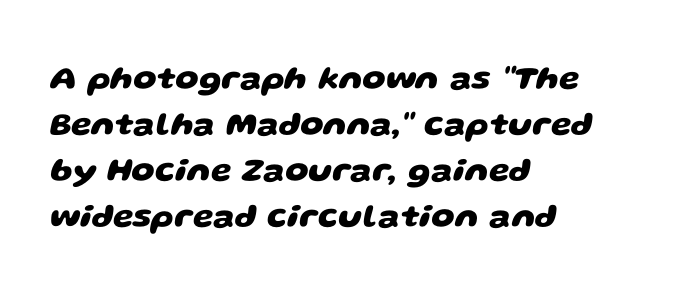
The image shows 33 px heavy, wide sans-serif type; set left-aligned, normal line spacing (1.39x), normal letter spacing, not underlined; low stroke contrast and a large x-height.
